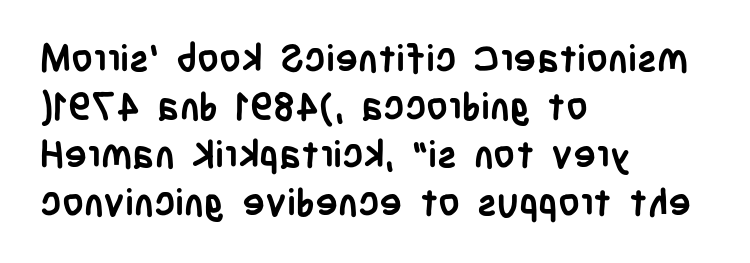
The image shows 38 px semibold, condensed sans-serif type, upright; set left-aligned, normal line spacing (1.26x), normal letter spacing, not underlined; low stroke contrast and a large x-height.
